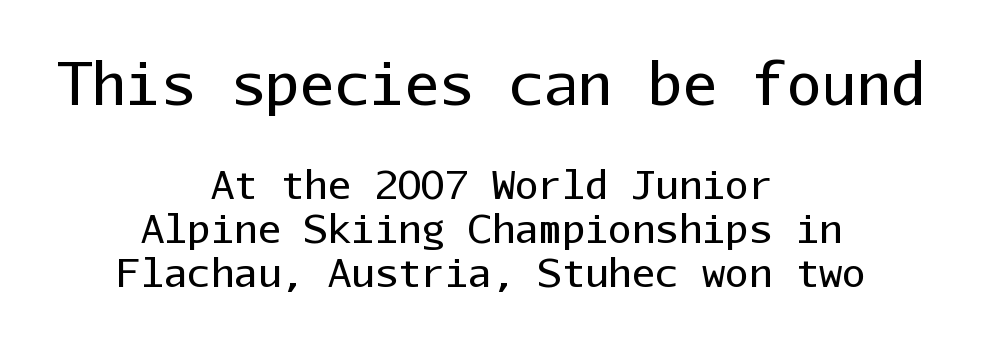
{"serif": "no", "italic": "no", "bold": "no", "weight": "regular", "width": "normal", "stroke_contrast": "low", "x_height": "medium", "monospaced": "yes", "underline": "no", "align": "center", "line_spacing": "tight", "line_spacing_ratio": 1.14, "letter_spacing": "normal", "letter_spacing_em": 0.0, "larger_block": "first", "size_ratio": 1.49, "glyph_px": 58}
